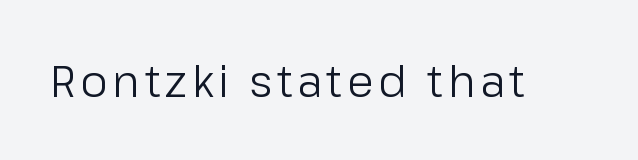
Does the lettering tilt? It doesn't — this is upright. Do the characters align in a grid? No, the font is proportional. Stems here are at most as thick as an everyday book face. Descenders hang freely into open space.
